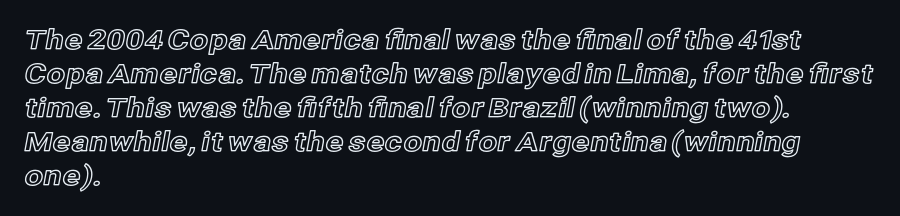
The image shows 27 px text type; set left-aligned, normal line spacing (1.26x), normal letter spacing, not underlined.
